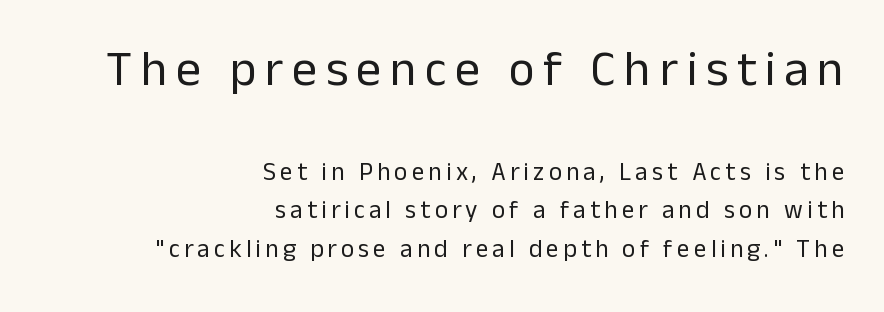
{"serif": "no", "italic": "no", "bold": "no", "weight": "regular", "width": "normal", "stroke_contrast": "low", "x_height": "medium", "monospaced": "no", "underline": "no", "align": "right", "line_spacing": "normal", "line_spacing_ratio": 1.54, "larger_block": "first", "size_ratio": 2.0, "glyph_px": 50}
